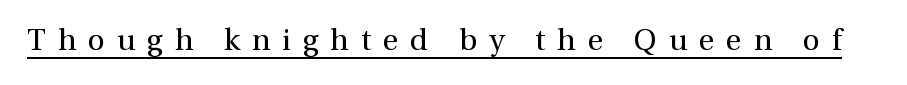
The image shows 30 px regular-weight serif type, upright; set unusually wide letter spacing (+0.4 em), underlined; a medium x-height.
